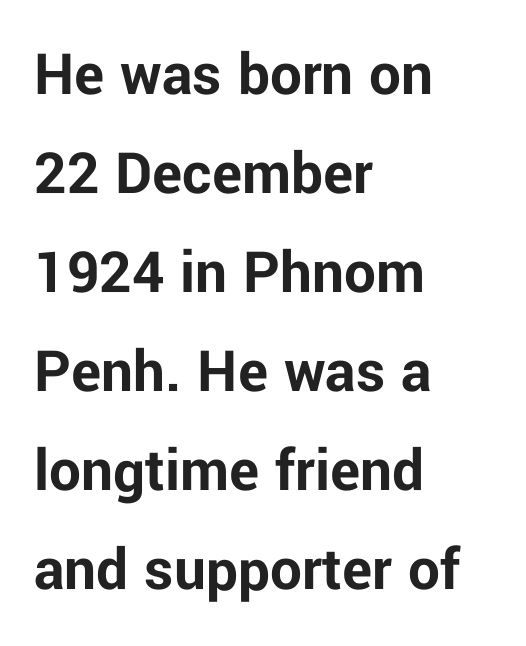
{"serif": "no", "italic": "no", "bold": "yes", "weight": "bold", "width": "normal", "stroke_contrast": "low", "x_height": "medium", "monospaced": "no", "underline": "no", "align": "left", "line_spacing": "normal", "line_spacing_ratio": 1.57, "letter_spacing": "normal", "letter_spacing_em": 0.0, "glyph_px": 63}
